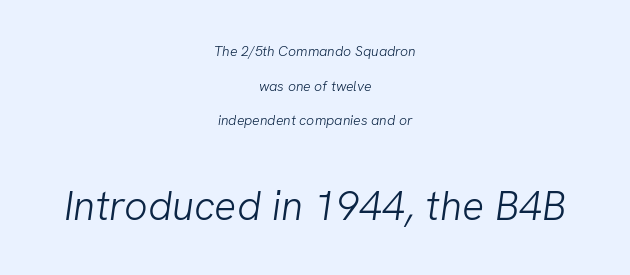
The image shows 41 px light sans-serif type; set centered, loose line spacing (2.48x), normal letter spacing, not underlined; the second (bottom) block is 2.93x larger; low stroke contrast and a medium x-height.
